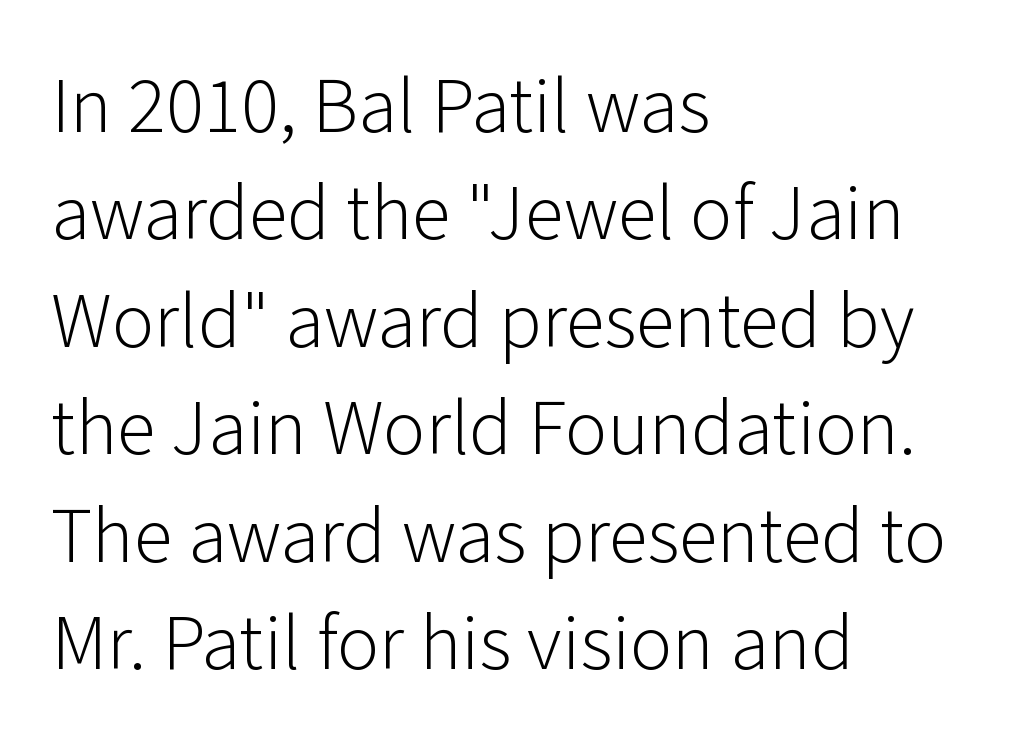
{"serif": "no", "italic": "no", "bold": "no", "weight": "light", "width": "normal", "stroke_contrast": "low", "x_height": "medium", "monospaced": "no", "underline": "no", "align": "left", "line_spacing": "normal", "line_spacing_ratio": 1.36, "letter_spacing": "normal", "letter_spacing_em": 0.0, "glyph_px": 79}
